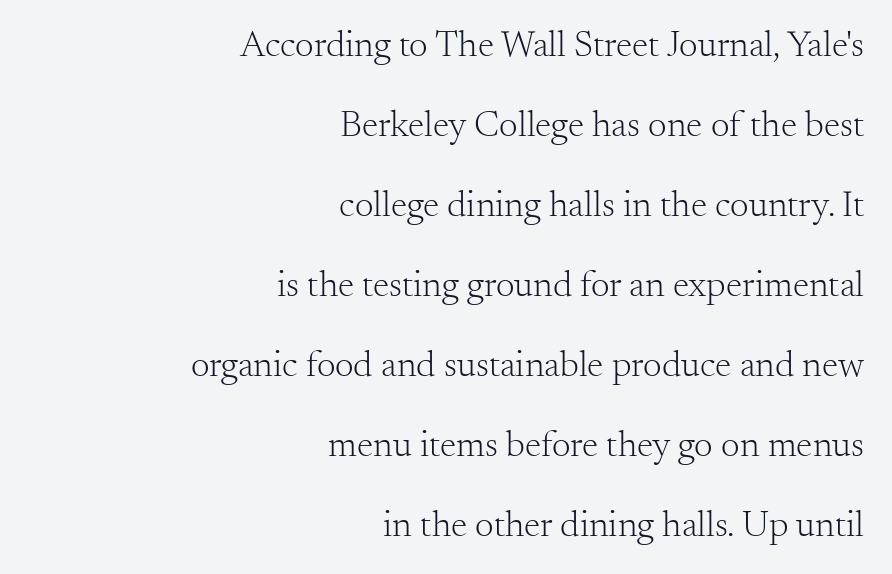
Unmarked baselines from the first word to the last. Typographically, this falls in the serif category. Tall strokes in this sample are plumb rather than angled. Tracking here is standard; glyphs follow each other at the usual distance. In terms of leading, this rendering errs on the spacious side.
